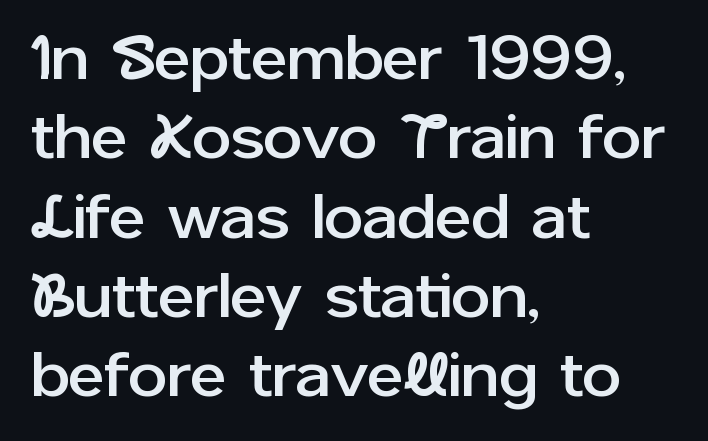
Q: Is the text italic (slanted)? A: No, it is upright.
Q: Is the typeface a serif or a sans-serif typeface? A: Sans-serif.
Q: Is the text underlined? A: No.
Q: How is the paragraph aligned? A: Left-aligned.
Q: Is the spacing between letters normal or unusually wide? A: Normal.
Q: Is the spacing between lines tight, normal or loose? A: Normal.
Q: Width (condensed, normal, or wide)? A: Normal.
Q: Stroke contrast? A: Low.
Q: x-height? A: Medium.
Q: Monospaced? A: No.
